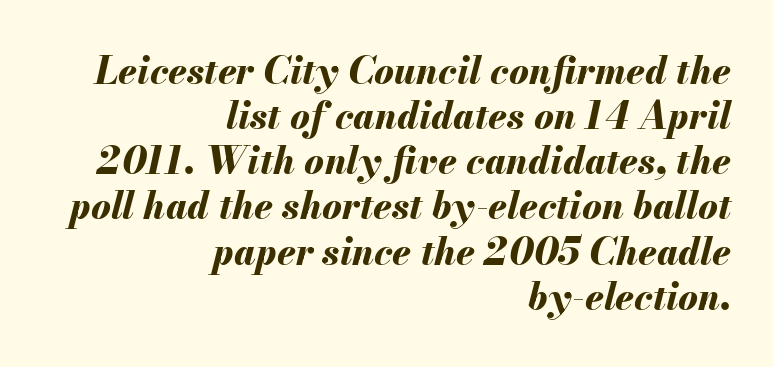
{"italic": "yes", "lean": "right", "slant_degrees": 13, "bold": "yes", "weight": "bold", "width": "normal", "stroke_contrast": "medium", "x_height": "small", "monospaced": "no", "underline": "no", "align": "right", "line_spacing_ratio": 1.22, "letter_spacing": "normal", "letter_spacing_em": 0.0, "glyph_px": 37}
